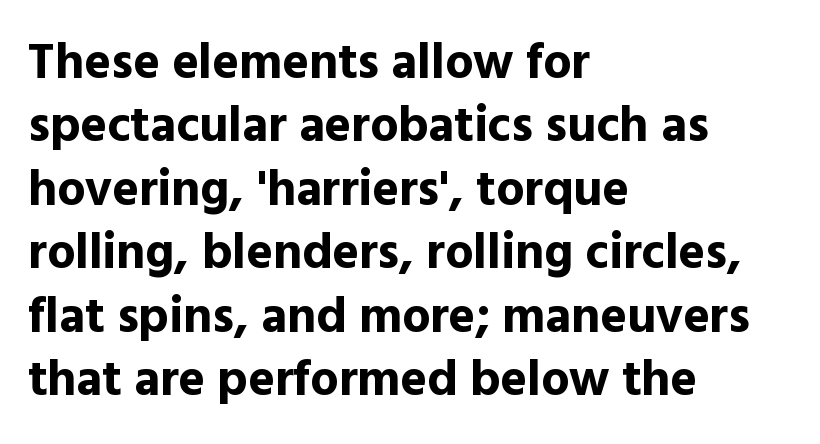
{"serif": "no", "italic": "no", "bold": "yes", "weight": "bold", "width": "normal", "x_height": "medium", "monospaced": "no", "underline": "no", "align": "left", "line_spacing": "normal", "line_spacing_ratio": 1.27, "letter_spacing": "normal", "letter_spacing_em": 0.0, "glyph_px": 50}
